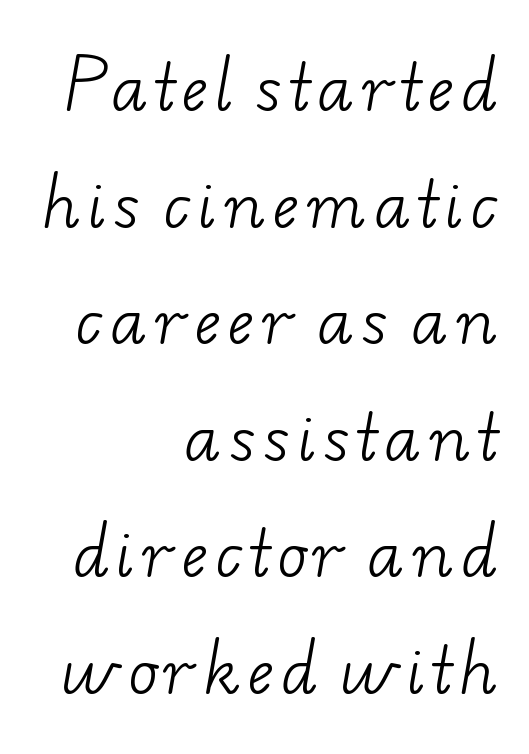
The image shows 61 px light, wide serif type; set right-aligned, loose line spacing (1.91x), not underlined; low stroke contrast and a small x-height.
